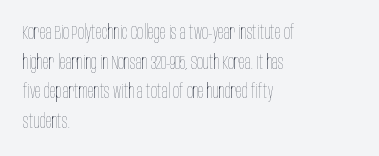
Q: Is the text bold? A: No.
Q: Is the text italic (slanted)? A: No, it is upright.
Q: Is the text underlined? A: No.
Q: How is the paragraph aligned? A: Left-aligned.
Q: Is the spacing between letters normal or unusually wide? A: Normal.
Q: Is the spacing between lines tight, normal or loose? A: Normal.
